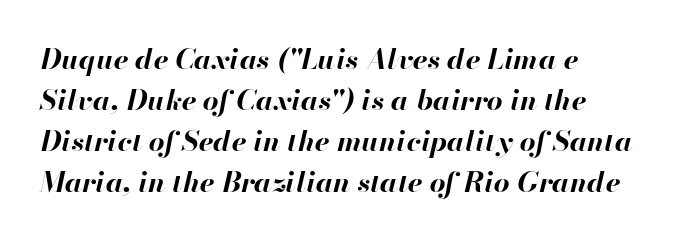
Q: Is the text bold? A: Yes.
Q: Is the text italic (slanted)? A: Yes, it leans right by about 13 degrees.
Q: Is the text underlined? A: No.
Q: How is the paragraph aligned? A: Left-aligned.
Q: Is the spacing between letters normal or unusually wide? A: Normal.
Q: Is the spacing between lines tight, normal or loose? A: Normal.
Q: Width (condensed, normal, or wide)? A: Normal.
Q: Stroke contrast? A: High.
Q: x-height? A: Small.
Q: Monospaced? A: No.
